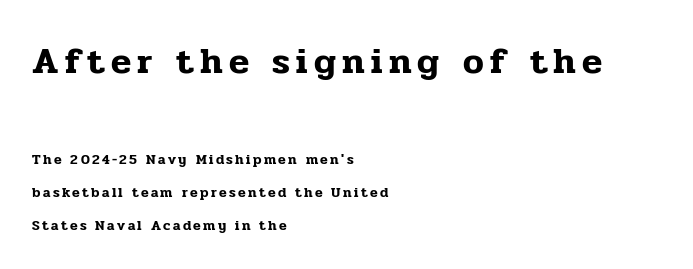
Q: Is the text italic (slanted)? A: No, it is upright.
Q: Is the typeface a serif or a sans-serif typeface? A: Serif.
Q: Is the text underlined? A: No.
Q: How is the paragraph aligned? A: Left-aligned.
Q: Is the spacing between lines tight, normal or loose? A: Loose.
Q: Which block of text is set in a larger size, the first (top) or the second (bottom)? A: The first (top) one.
Q: Width (condensed, normal, or wide)? A: Normal.
Q: Stroke contrast? A: Low.
Q: x-height? A: Medium.
Q: Monospaced? A: No.
